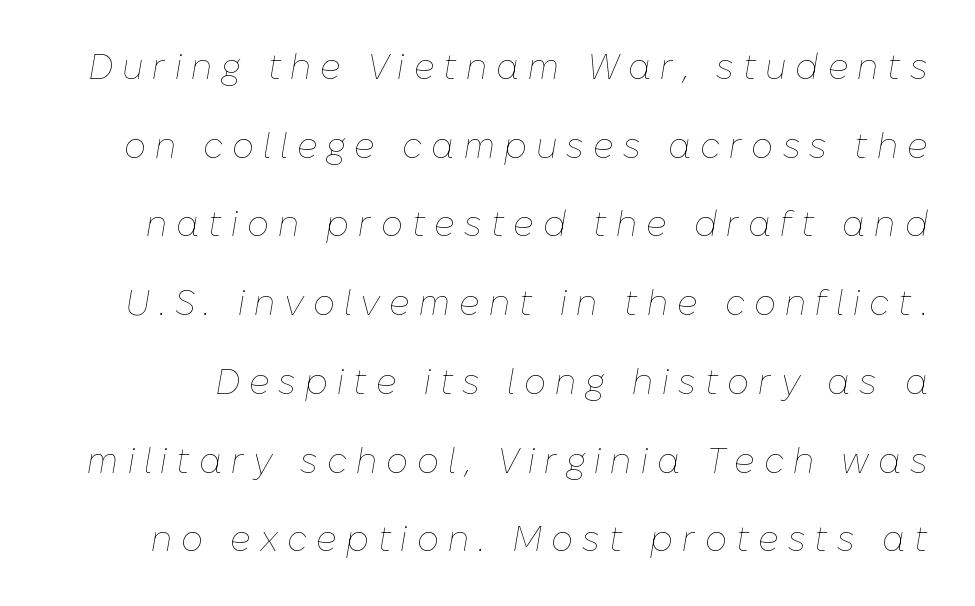
Q: Is the text bold? A: No.
Q: Is the text italic (slanted)? A: Yes, it leans right by about 10 degrees.
Q: Is the text underlined? A: No.
Q: Is the spacing between letters normal or unusually wide? A: Unusually wide.
Q: Is the spacing between lines tight, normal or loose? A: Loose.
Q: Width (condensed, normal, or wide)? A: Normal.
Q: Stroke contrast? A: Low.
Q: x-height? A: Medium.
Q: Monospaced? A: No.
